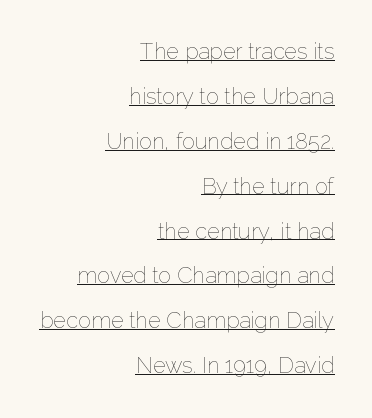
Upright lettering throughout. A great deal of white space separates one row of letters from the next. This sample is right-justified, so line beginnings fall wherever the words allow. The glyphs are accompanied by a horizontal stroke just below them. The line texture is even and compact thanks to regular tracking.
